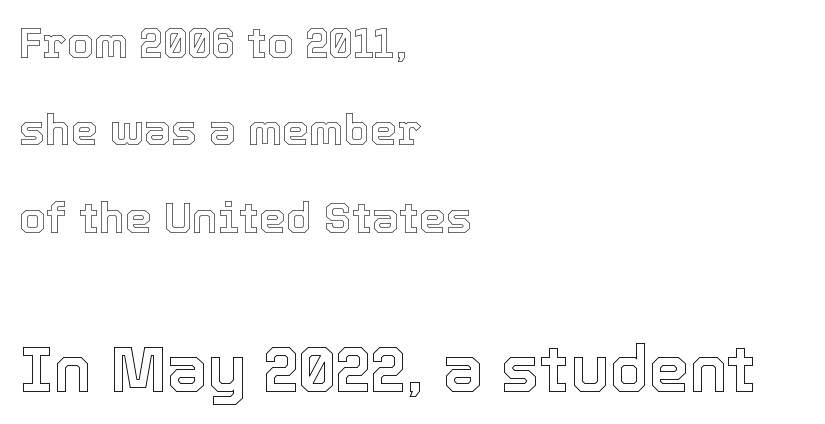
Rendered with straight, roman letterforms. One glance says open: line gaps are wider than usual. The paragraph has a hard left edge and a soft right edge. The block sitting lower on the canvas is the one with enlarged characters.
